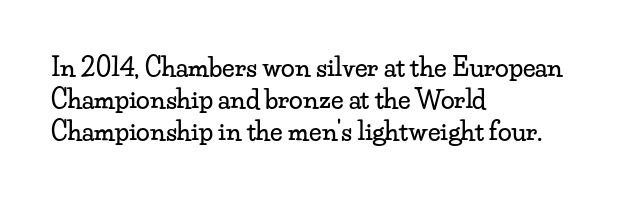
Q: Is the text italic (slanted)? A: No, it is upright.
Q: Is the text underlined? A: No.
Q: How is the paragraph aligned? A: Left-aligned.
Q: Is the spacing between letters normal or unusually wide? A: Normal.
Q: Is the spacing between lines tight, normal or loose? A: Normal.
